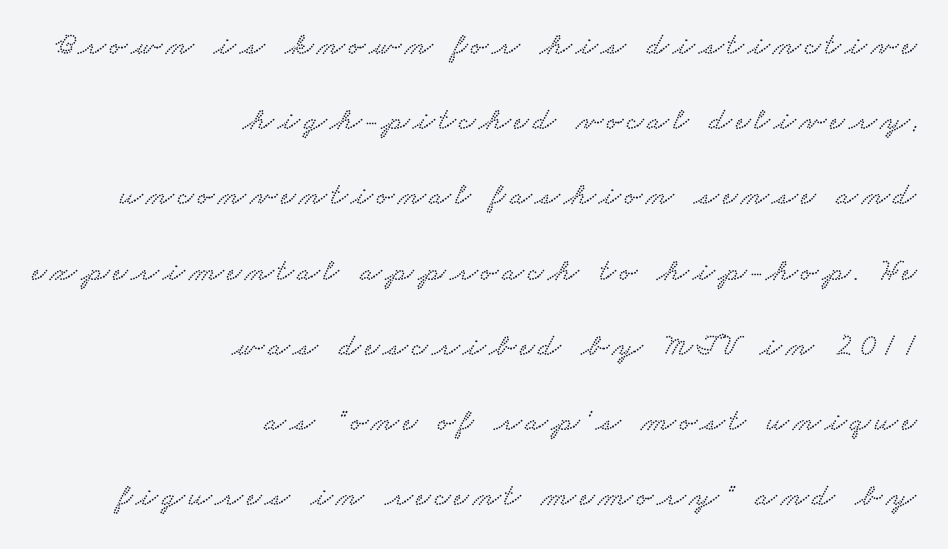
Q: Is the typeface a serif or a sans-serif typeface? A: Serif.
Q: Is the text underlined? A: No.
Q: How is the paragraph aligned? A: Right-aligned.
Q: Is the spacing between lines tight, normal or loose? A: Loose.
Q: Width (condensed, normal, or wide)? A: Wide.
Q: Stroke contrast? A: Low.
Q: x-height? A: Small.
Q: Monospaced? A: No.
